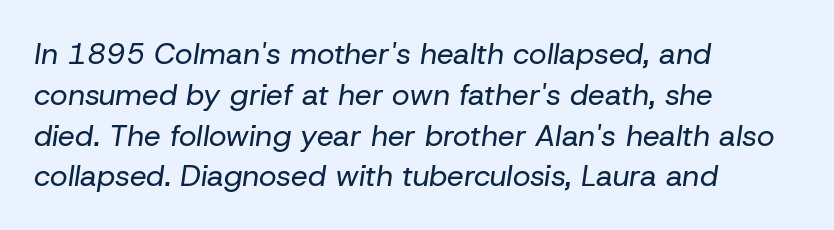
Each word holds together tightly as a unit, with standard inter-letter gaps. If you drew a line through each stem, it would be angled. These lines stack with their left ends in a neat column. The baseline area is clear. Letters have the restrained weight of plain body copy at most. Rows of type keep a routine distance in the vertical direction.
